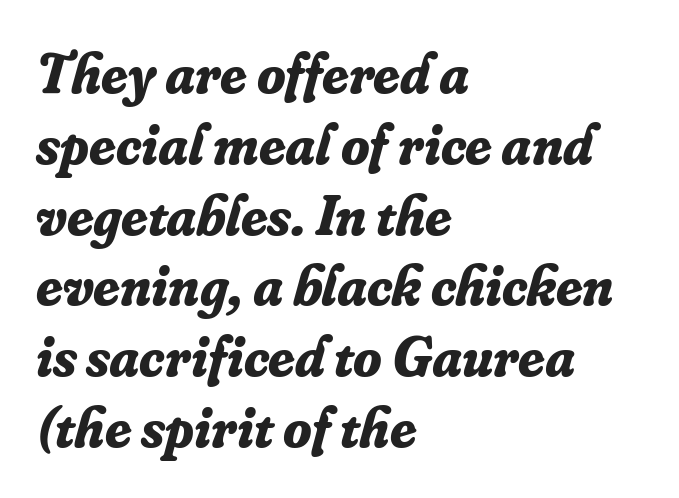
Q: Is the text bold? A: Yes.
Q: Is the text italic (slanted)? A: Yes, it leans right by about 16 degrees.
Q: Is the typeface a serif or a sans-serif typeface? A: Serif.
Q: Is the text underlined? A: No.
Q: How is the paragraph aligned? A: Left-aligned.
Q: Is the spacing between letters normal or unusually wide? A: Normal.
Q: Width (condensed, normal, or wide)? A: Normal.
Q: Stroke contrast? A: Low.
Q: x-height? A: Small.
Q: Monospaced? A: No.
